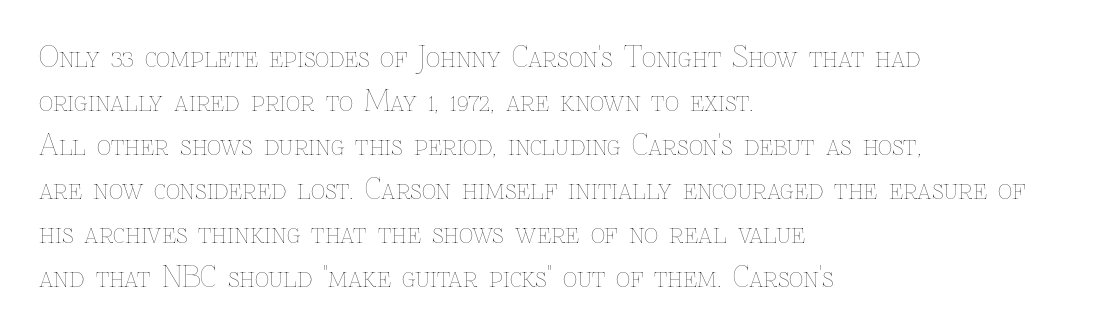
{"italic": "no", "bold": "no", "weight": "thin", "width": "normal", "stroke_contrast": "low", "x_height": "medium", "monospaced": "no", "underline": "no", "align": "left", "line_spacing": "normal", "line_spacing_ratio": 1.57, "letter_spacing": "normal", "letter_spacing_em": 0.0, "glyph_px": 28}
